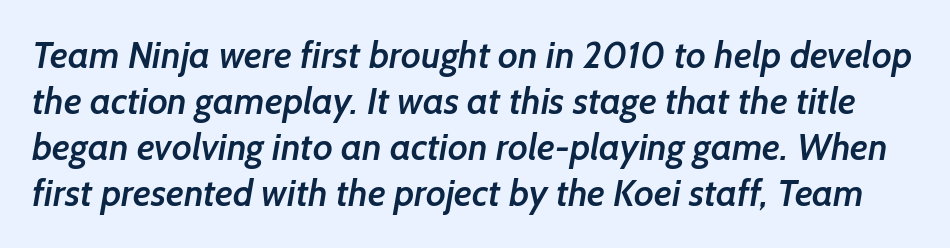
Q: Is the text bold? A: Semi-bold.
Q: Is the typeface a serif or a sans-serif typeface? A: Sans-serif.
Q: Is the text underlined? A: No.
Q: Is the spacing between letters normal or unusually wide? A: Normal.
Q: Width (condensed, normal, or wide)? A: Normal.
Q: Stroke contrast? A: Low.
Q: x-height? A: Medium.
Q: Monospaced? A: No.
